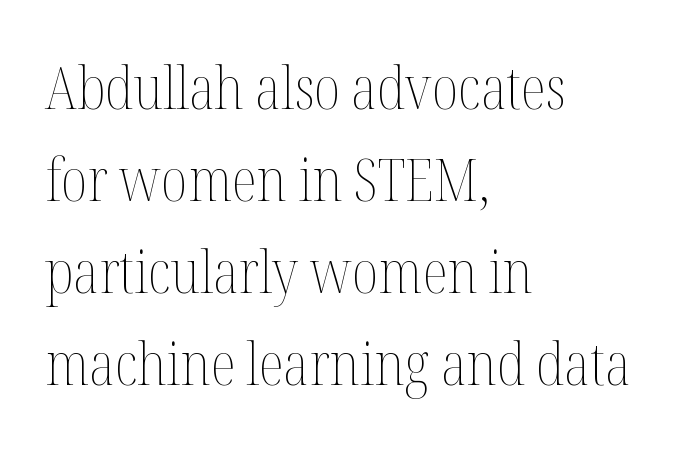
{"italic": "no", "bold": "no", "weight": "thin", "width": "condensed", "stroke_contrast": "medium", "x_height": "medium", "monospaced": "no", "underline": "no", "align": "left", "line_spacing": "normal", "line_spacing_ratio": 1.56, "letter_spacing": "normal", "letter_spacing_em": 0.0, "glyph_px": 59}
